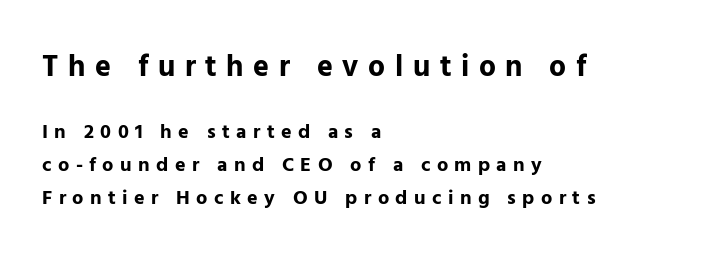
{"serif": "no", "italic": "no", "bold": "yes", "weight": "bold", "width": "normal", "stroke_contrast": "low", "x_height": "medium", "monospaced": "no", "underline": "no", "align": "left", "line_spacing": "normal", "line_spacing_ratio": 1.65, "letter_spacing": "wide", "letter_spacing_em": 0.32, "larger_block": "first", "size_ratio": 1.5, "glyph_px": 30}
